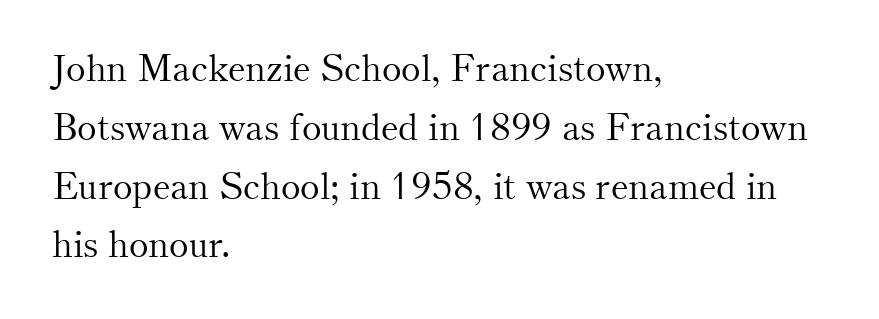
The image shows 37 px light serif type, upright; set left-aligned, normal line spacing (1.59x), normal letter spacing, not underlined; medium stroke contrast and a small x-height.
